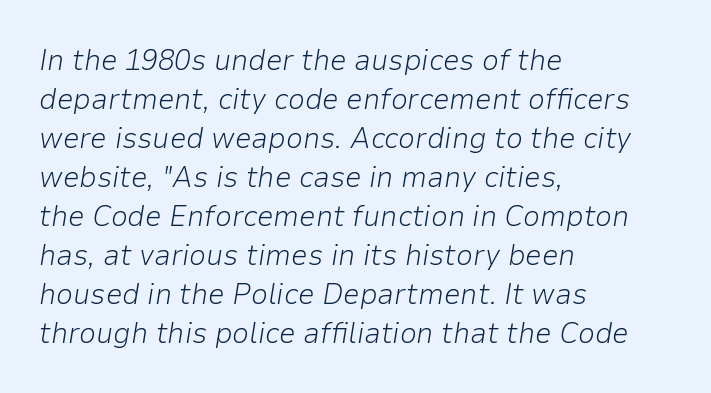
{"italic": "yes", "lean": "right", "slant_degrees": 9, "bold": "no", "weight": "light", "width": "normal", "stroke_contrast": "low", "x_height": "medium", "monospaced": "no", "underline": "no", "align": "left", "line_spacing": "normal", "line_spacing_ratio": 1.3, "letter_spacing": "normal", "letter_spacing_em": 0.0, "glyph_px": 30}
